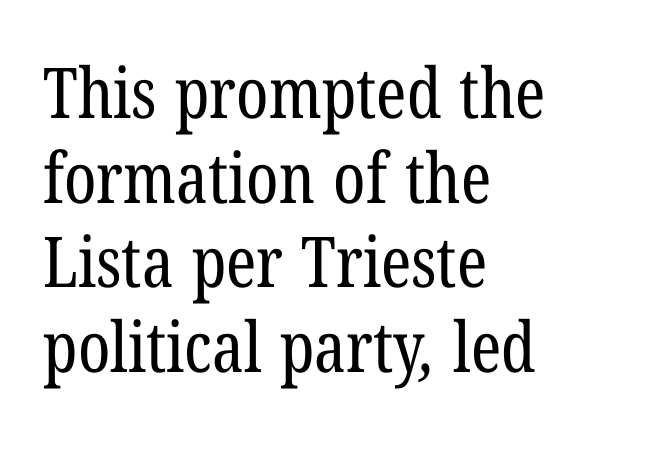
The image shows 70 px regular-weight, condensed serif type; set left-aligned, line spacing 1.21x, normal letter spacing, not underlined; low stroke contrast and a medium x-height.
